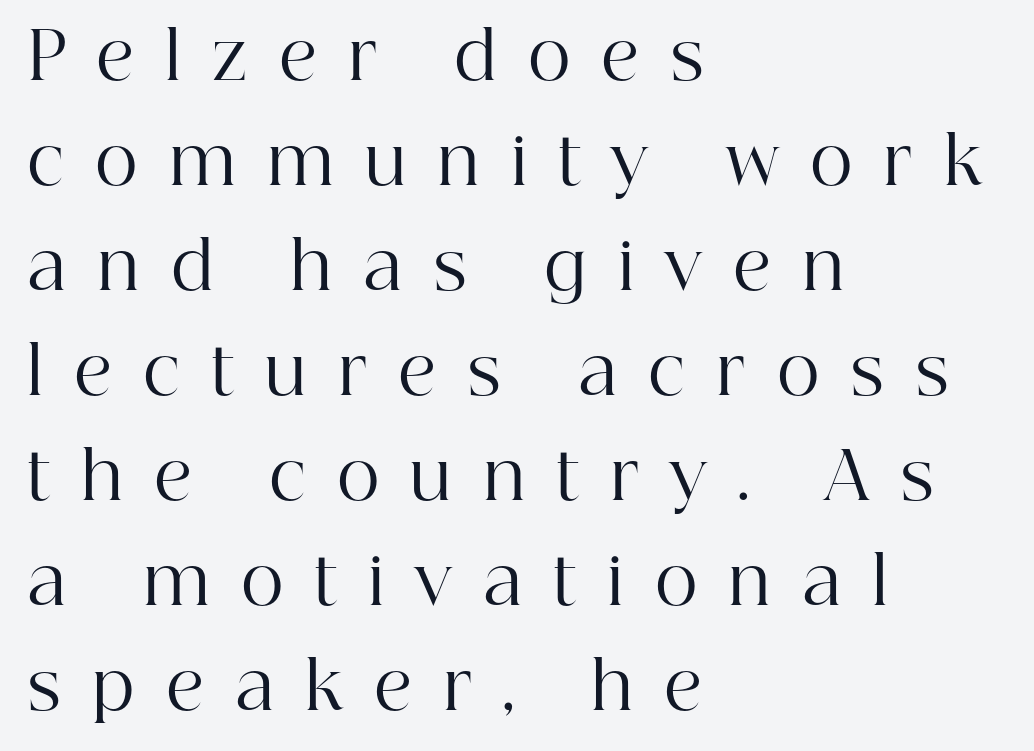
{"serif": "yes", "italic": "no", "bold": "no", "weight": "regular", "width": "normal", "stroke_contrast": "high", "x_height": "medium", "monospaced": "no", "underline": "no", "align": "left", "line_spacing": "normal", "line_spacing_ratio": 1.59, "letter_spacing": "wide", "letter_spacing_em": 0.47, "glyph_px": 66}
